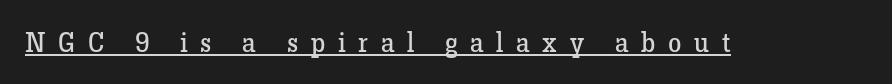
The typeface has the unassuming heft of standard copy or less. Students, note that the glyphs here are deliberately spaced far apart. A roman cut, with each character standing at attention. The face used here appears with an underline applied.
